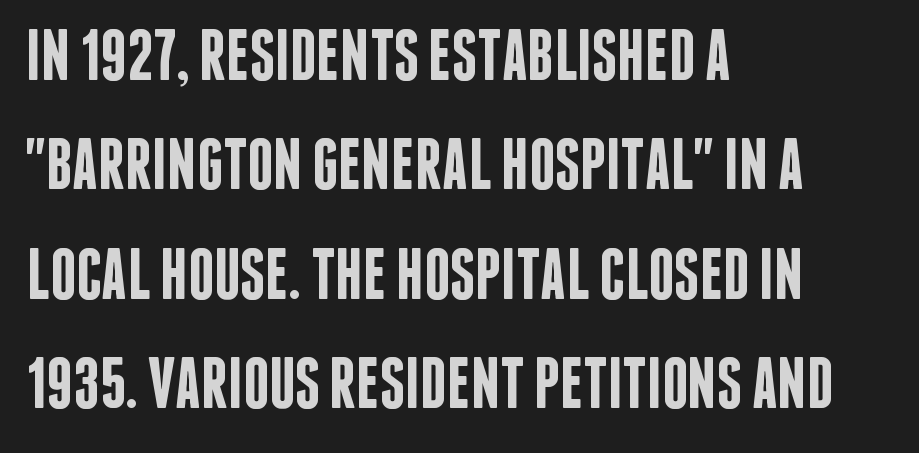
Think of a printed novel: that variable character pitch is what you see here. No italicization has been applied; the sample stays upright. The rendering anchors every line to the left-hand side. The designer went with a sans here, leaving each stem footless. Decoration check: the copy has no underline. The rendering uses a semibold face; strokes are thickened but not to full bold.
